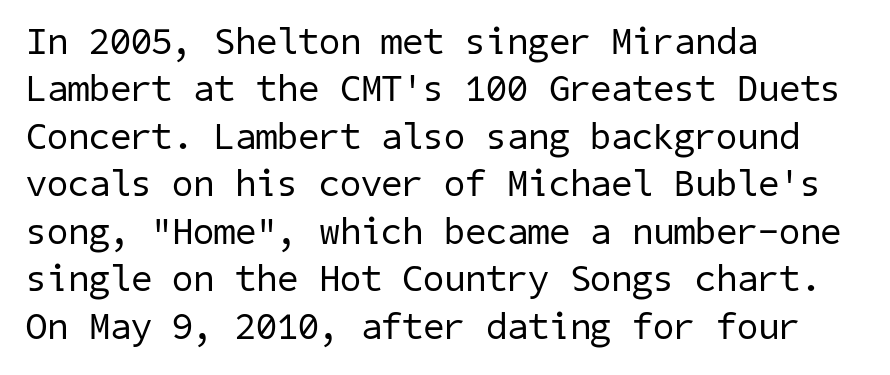
The image shows 38 px regular-weight sans-serif type; set left-aligned, normal line spacing (1.25x), normal letter spacing, not underlined; low stroke contrast and a medium x-height.
